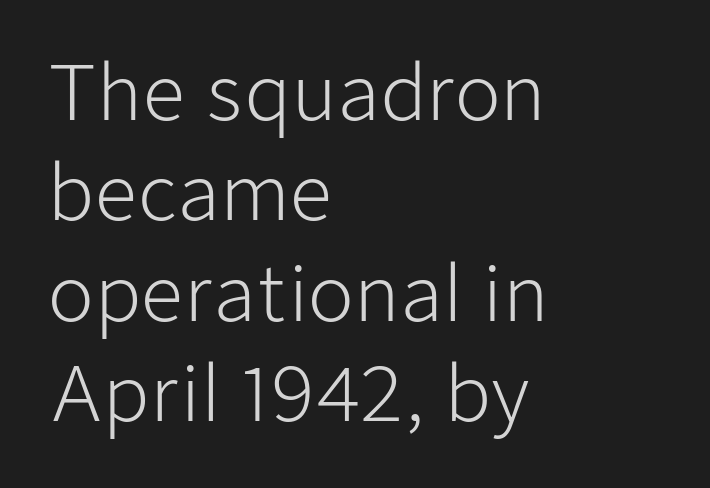
No heavy texture on the line: the type isn't bold. These lines are set flush left with a ragged right edge. The letters advance in unequal steps, a hallmark of proportional type. Plain, unruled lines of type. The face used here is rendered with its standard letterfit.
